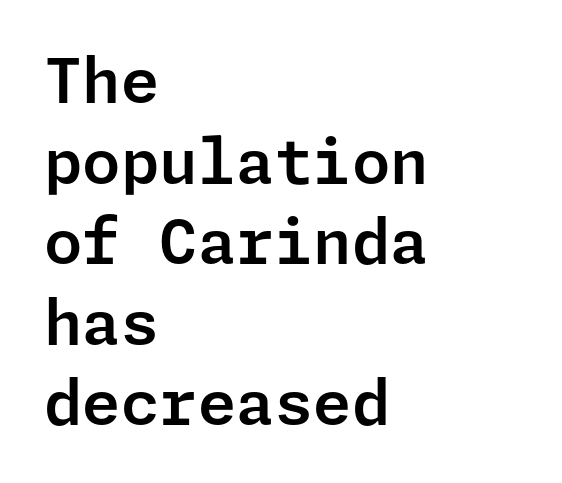
Descenders hang freely into open space. If you measured baseline to baseline, you'd find a middling distance. The compositor pushed each line to the left boundary. When letters stand straight like this, we call the style roman or upright. Look at the bottom of the vertical strokes: they stop flat, with no serifs.
